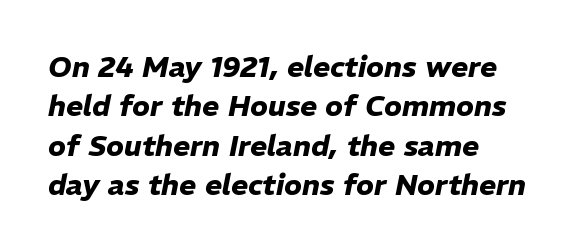
{"italic": "yes", "lean": "right", "slant_degrees": 11, "bold": "yes", "weight": "heavy", "width": "normal", "stroke_contrast": "low", "x_height": "medium", "monospaced": "no", "underline": "no", "align": "left", "line_spacing": "normal", "line_spacing_ratio": 1.36, "letter_spacing": "normal", "letter_spacing_em": 0.0, "glyph_px": 29}
